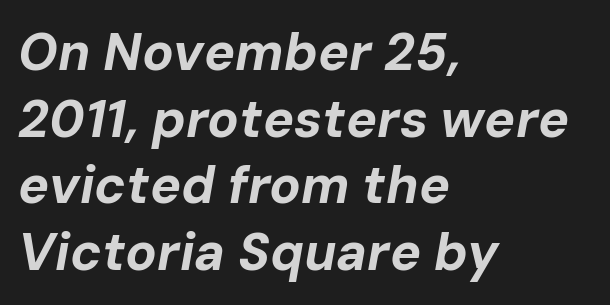
{"italic": "yes", "lean": "right", "slant_degrees": 10, "bold": "yes", "weight": "bold", "width": "normal", "stroke_contrast": "low", "x_height": "medium", "monospaced": "no", "underline": "no", "align": "left", "line_spacing": "normal", "line_spacing_ratio": 1.28, "letter_spacing": "normal", "letter_spacing_em": 0.0, "glyph_px": 52}
